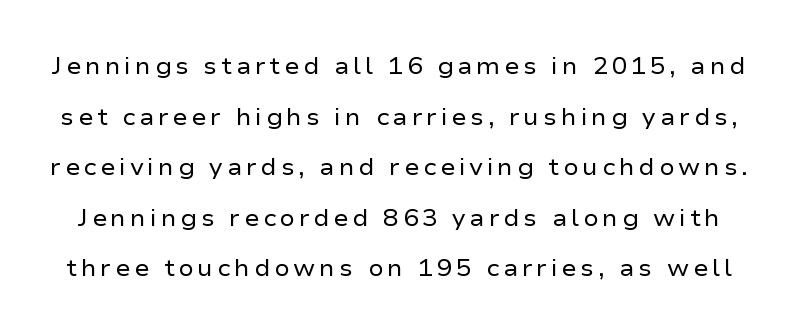
{"italic": "no", "bold": "no", "underline": "no", "line_spacing": "loose", "line_spacing_ratio": 2.2, "glyph_px": 23}
